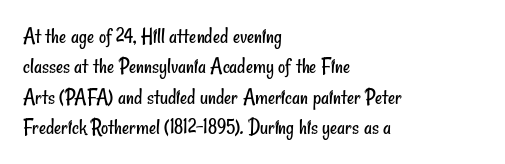
These lines sit exactly where default settings would place them. Summary of weight: not heavy and not bold. Each word holds together tightly as a unit, with standard inter-letter gaps. Anything drawn beneath the words? Only blank space. Compared with a centered layout, this one pins lines to the left instead.
